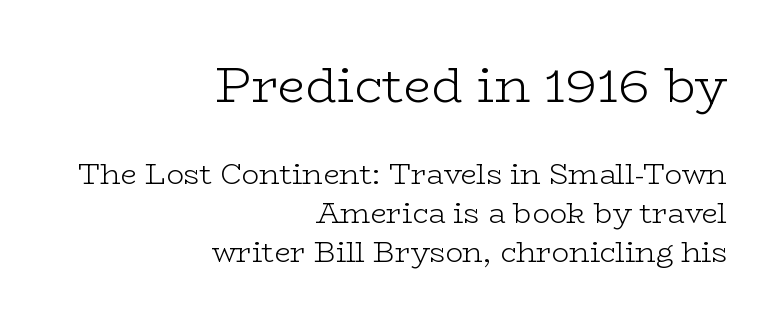
Q: Is the text bold? A: No.
Q: Is the text italic (slanted)? A: No, it is upright.
Q: Is the typeface a serif or a sans-serif typeface? A: Serif.
Q: Is the text underlined? A: No.
Q: How is the paragraph aligned? A: Right-aligned.
Q: Is the spacing between letters normal or unusually wide? A: Normal.
Q: Is the spacing between lines tight, normal or loose? A: Normal.
Q: Which block of text is set in a larger size, the first (top) or the second (bottom)? A: The first (top) one.
Q: Width (condensed, normal, or wide)? A: Wide.
Q: Stroke contrast? A: Low.
Q: x-height? A: Medium.
Q: Monospaced? A: No.
